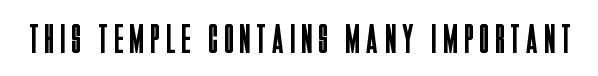
Q: Is the text bold? A: No.
Q: Is the text italic (slanted)? A: No, it is upright.
Q: Is the typeface a serif or a sans-serif typeface? A: Sans-serif.
Q: Is the text underlined? A: No.
Q: Width (condensed, normal, or wide)? A: Condensed.
Q: Stroke contrast? A: Low.
Q: x-height? A: Large.
Q: Monospaced? A: No.
